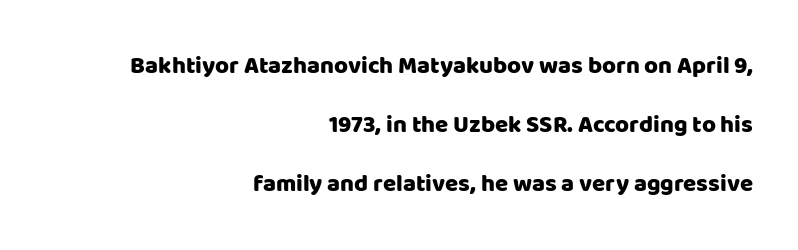
Q: Is the text italic (slanted)? A: No, it is upright.
Q: Is the text underlined? A: No.
Q: How is the paragraph aligned? A: Right-aligned.
Q: Is the spacing between letters normal or unusually wide? A: Normal.
Q: Is the spacing between lines tight, normal or loose? A: Loose.
